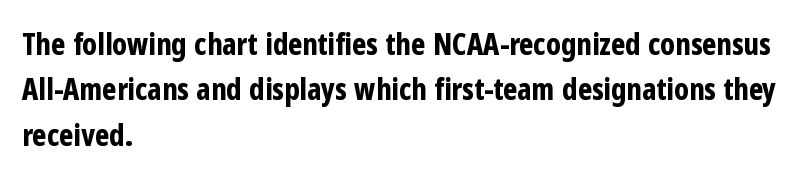
The image shows 30 px bold, condensed sans-serif type, upright; set left-aligned, normal line spacing (1.51x), normal letter spacing, not underlined; low stroke contrast and a medium x-height.
